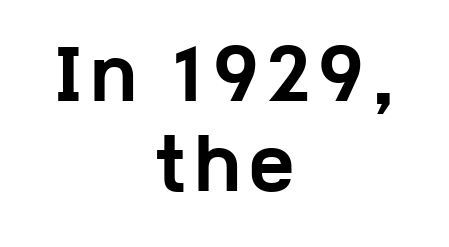
What kind of face is this? One without serifs — a sans. The paragraph shown floats in the horizontal middle. The words here are not underlined. These lines were composed using upright roman letters.
